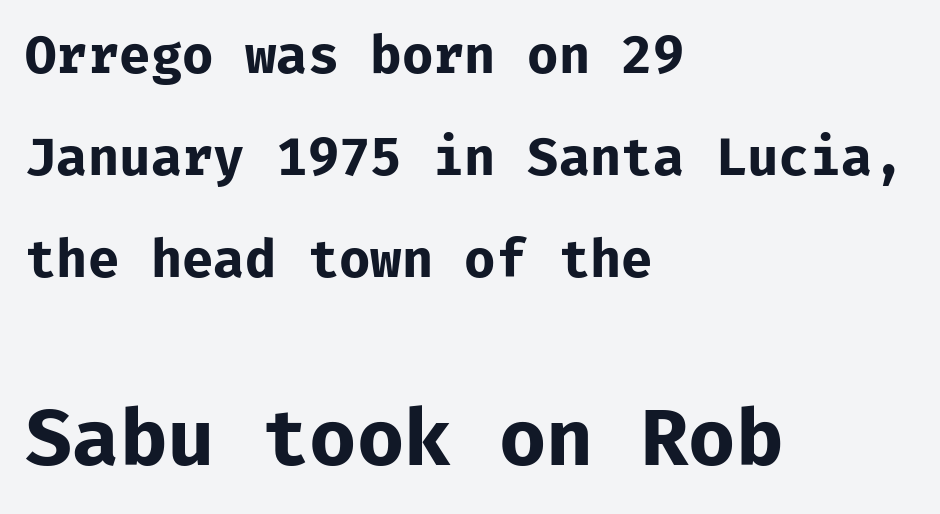
{"serif": "no", "italic": "no", "bold": "yes", "weight": "bold", "width": "normal", "stroke_contrast": "low", "x_height": "medium", "underline": "no", "align": "left", "line_spacing": "loose", "line_spacing_ratio": 2.0, "letter_spacing": "normal", "letter_spacing_em": 0.0, "larger_block": "second", "size_ratio": 1.51, "glyph_px": 77}
